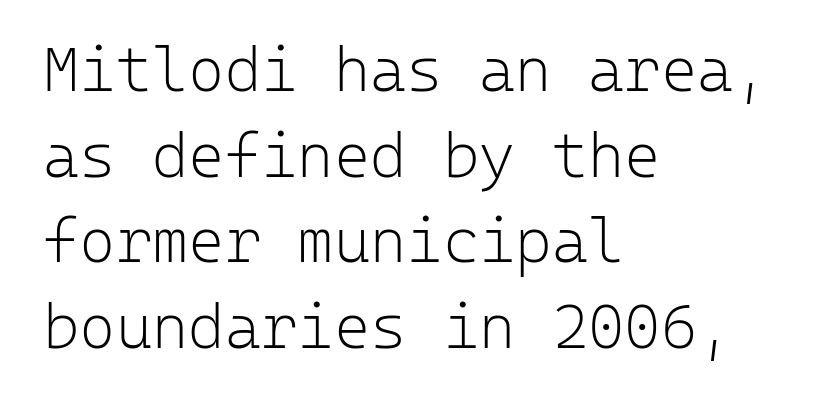
The image shows 62 px light sans-serif type, upright, monospaced; set left-aligned, normal line spacing (1.38x), normal letter spacing, not underlined; low stroke contrast and a medium x-height.
